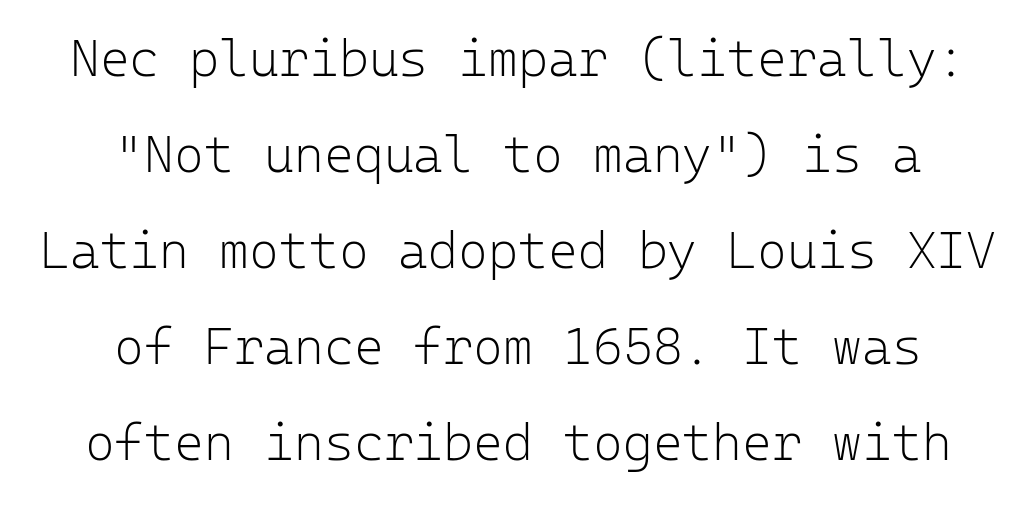
Q: Is the text bold? A: No.
Q: Is the text italic (slanted)? A: No, it is upright.
Q: Is the typeface a serif or a sans-serif typeface? A: Sans-serif.
Q: Is the text underlined? A: No.
Q: How is the paragraph aligned? A: Centered.
Q: Is the spacing between letters normal or unusually wide? A: Normal.
Q: Width (condensed, normal, or wide)? A: Normal.
Q: Stroke contrast? A: Low.
Q: x-height? A: Medium.
Q: Monospaced? A: Yes.
